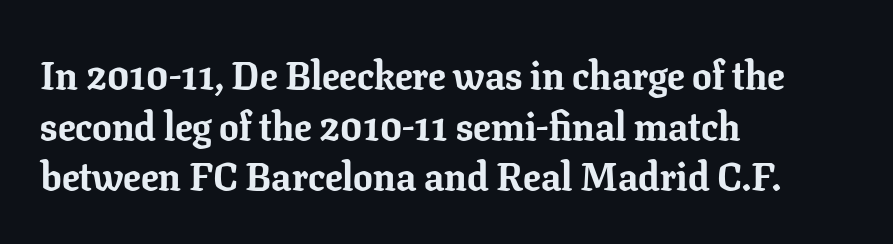
Leading: standard. The passage shown is typed in a proportional face where columns would drift. A serif font was chosen for this passage. Each glyph is drawn with heavy, bold strokes. If you drew a line through each stem, it would be perfectly vertical. Underline: absent.
